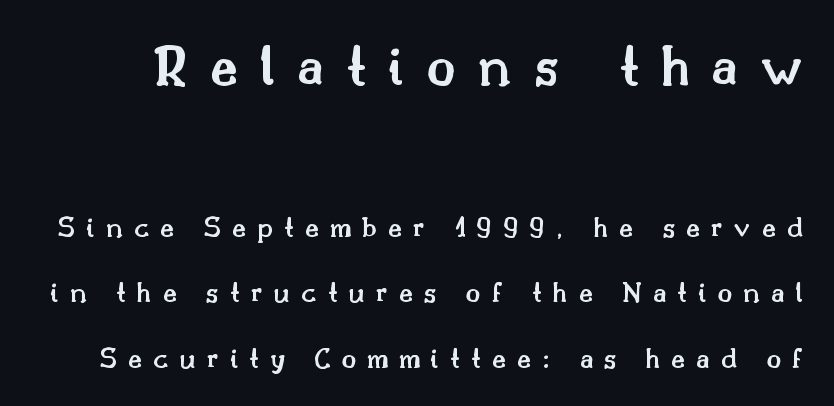
Q: Is the text bold? A: Semi-bold.
Q: Is the text italic (slanted)? A: No, it is upright.
Q: Is the typeface a serif or a sans-serif typeface? A: Serif.
Q: Is the text underlined? A: No.
Q: Is the spacing between letters normal or unusually wide? A: Unusually wide.
Q: Is the spacing between lines tight, normal or loose? A: Loose.
Q: Which block of text is set in a larger size, the first (top) or the second (bottom)? A: The first (top) one.
Q: Width (condensed, normal, or wide)? A: Normal.
Q: Stroke contrast? A: Medium.
Q: x-height? A: Small.
Q: Monospaced? A: No.
